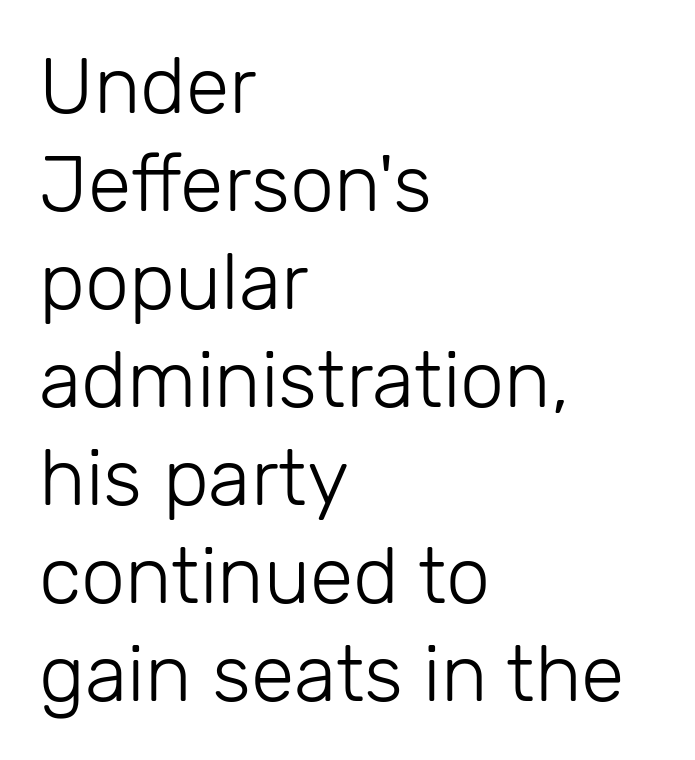
The image shows 79 px light sans-serif type, upright; set left-aligned, line spacing 1.24x, normal letter spacing, not underlined; low stroke contrast and a medium x-height.
